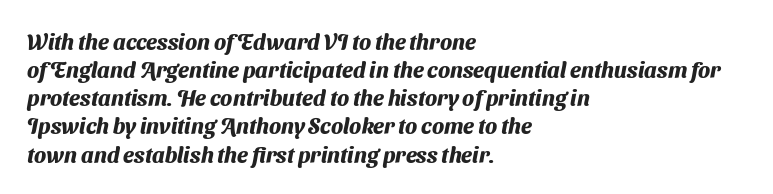
The image shows 22 px bold type; set left-aligned, normal line spacing (1.28x), normal letter spacing, not underlined.
